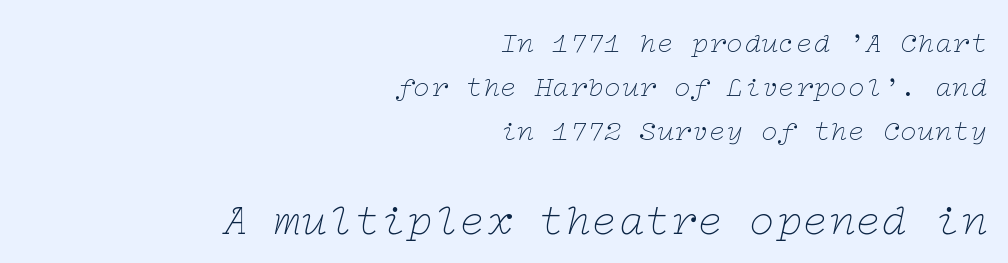
Q: Is the text bold? A: No.
Q: Is the text italic (slanted)? A: Yes, it leans right by about 12 degrees.
Q: Is the typeface a serif or a sans-serif typeface? A: Serif.
Q: Is the text underlined? A: No.
Q: How is the paragraph aligned? A: Right-aligned.
Q: Is the spacing between letters normal or unusually wide? A: Normal.
Q: Is the spacing between lines tight, normal or loose? A: Normal.
Q: Which block of text is set in a larger size, the first (top) or the second (bottom)? A: The second (bottom) one.
Q: Width (condensed, normal, or wide)? A: Wide.
Q: Stroke contrast? A: Low.
Q: x-height? A: Medium.
